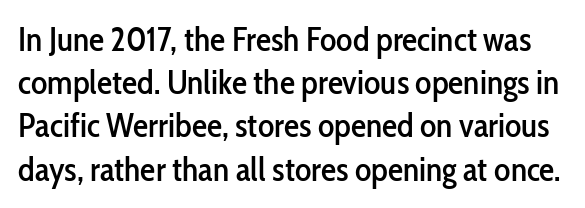
{"serif": "no", "italic": "no", "width": "condensed", "stroke_contrast": "low", "x_height": "medium", "monospaced": "no", "underline": "no", "line_spacing": "normal", "line_spacing_ratio": 1.27, "letter_spacing": "normal", "letter_spacing_em": 0.0, "glyph_px": 34}
